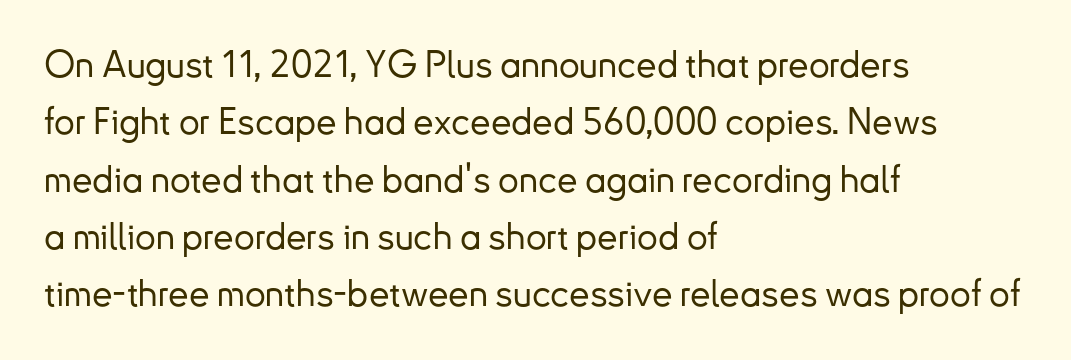
The image shows 37 px sans-serif type, upright; set left-aligned, normal line spacing (1.55x), normal letter spacing, not underlined; low stroke contrast and a small x-height.
